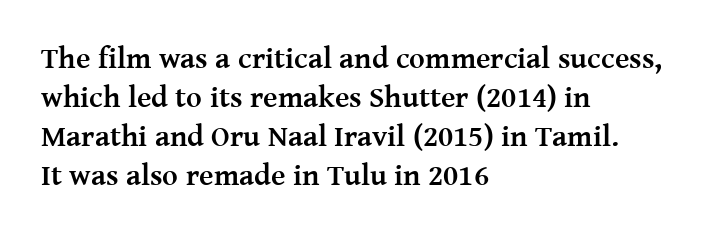
The image shows 30 px semibold serif type, upright; set left-aligned, normal line spacing (1.3x), normal letter spacing, not underlined; medium stroke contrast and a medium x-height.
